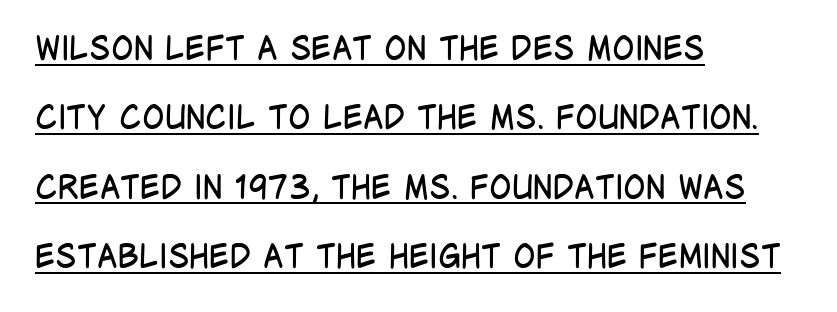
{"serif": "no", "italic": "no", "bold": "no", "weight": "regular", "width": "condensed", "stroke_contrast": "low", "x_height": "large", "monospaced": "no", "underline": "yes", "align": "left", "line_spacing": "loose", "line_spacing_ratio": 2.1, "letter_spacing": "normal", "letter_spacing_em": 0.0, "glyph_px": 33}
